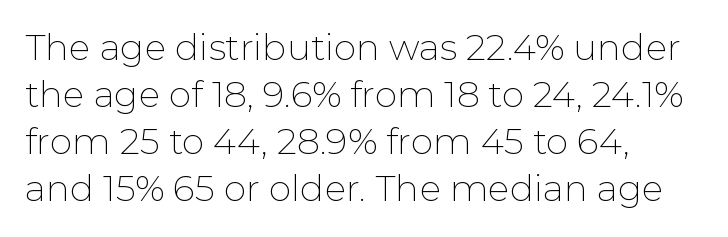
This is roman type, the default non-slanted kind. No extra tracking has been applied to these lines. Does the type have serifs? No, each stem ends abruptly. A bare baseline throughout the passage.
